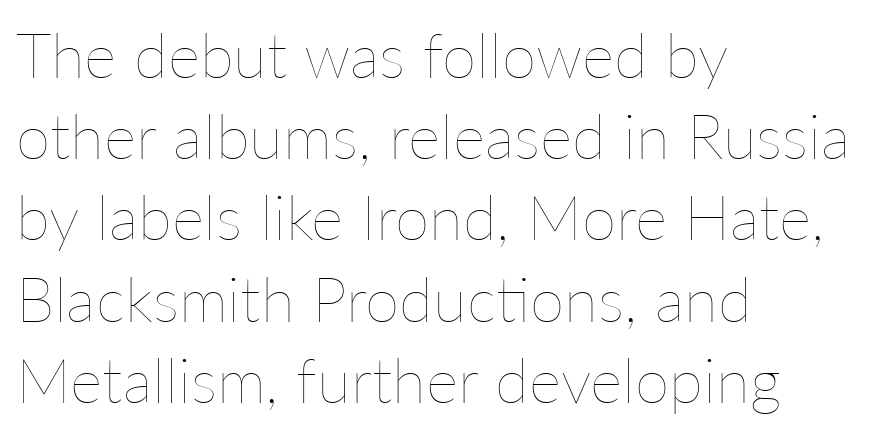
The image shows 62 px thin type, upright; set left-aligned, normal line spacing (1.31x), normal letter spacing, not underlined; low stroke contrast and a medium x-height.
